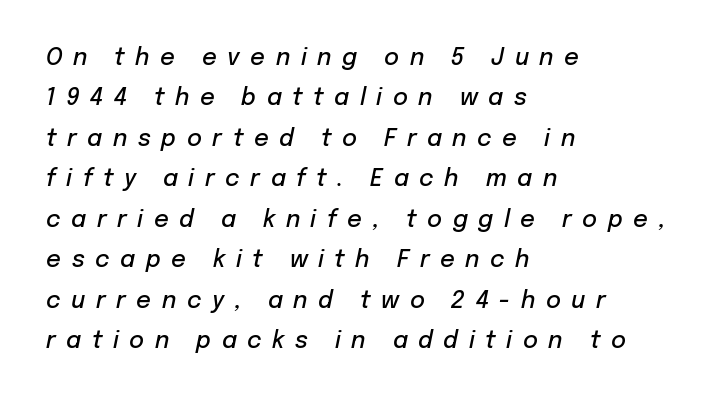
Q: Is the text bold? A: Semi-bold.
Q: Is the text italic (slanted)? A: Yes, it leans right by about 12 degrees.
Q: Is the text underlined? A: No.
Q: How is the paragraph aligned? A: Left-aligned.
Q: Is the spacing between letters normal or unusually wide? A: Unusually wide.
